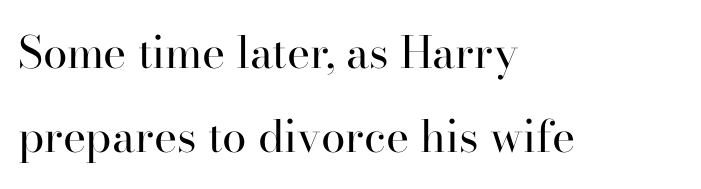
Q: Is the text bold? A: No.
Q: Is the text italic (slanted)? A: No, it is upright.
Q: Is the typeface a serif or a sans-serif typeface? A: Serif.
Q: Is the text underlined? A: No.
Q: How is the paragraph aligned? A: Left-aligned.
Q: Is the spacing between letters normal or unusually wide? A: Normal.
Q: Is the spacing between lines tight, normal or loose? A: Loose.
Q: Width (condensed, normal, or wide)? A: Normal.
Q: Stroke contrast? A: High.
Q: x-height? A: Small.
Q: Monospaced? A: No.
